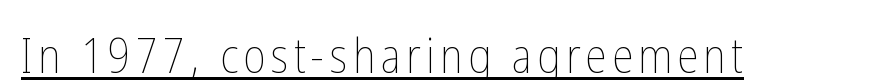
The image shows 48 px thin, condensed type, upright; set underlined; low stroke contrast and a medium x-height.
